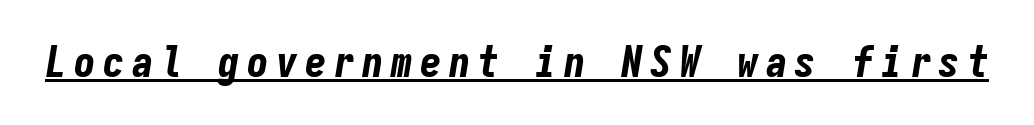
Q: Is the text bold? A: Yes.
Q: Is the text italic (slanted)? A: Yes, it leans right by about 9 degrees.
Q: Is the text underlined? A: Yes.
Q: Width (condensed, normal, or wide)? A: Condensed.
Q: Stroke contrast? A: Low.
Q: x-height? A: Medium.
Q: Monospaced? A: Yes.
